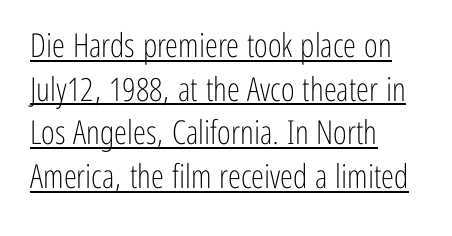
The image shows 33 px light, condensed sans-serif type, upright; set left-aligned, normal line spacing (1.32x), normal letter spacing, underlined; low stroke contrast and a medium x-height.
